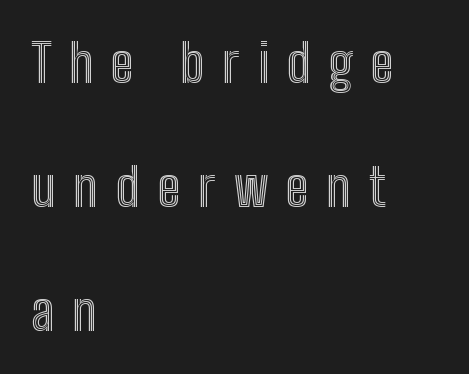
{"italic": "no", "width": "condensed", "x_height": "medium", "monospaced": "no", "underline": "no", "align": "left", "line_spacing": "loose", "line_spacing_ratio": 2.38, "letter_spacing": "wide", "letter_spacing_em": 0.34, "glyph_px": 52}
